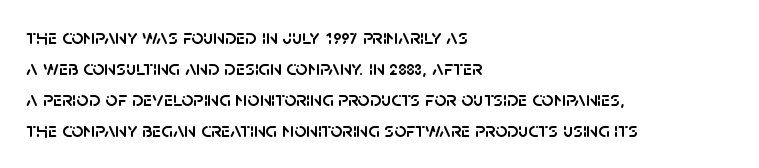
Q: Is the text italic (slanted)? A: No, it is upright.
Q: Is the text underlined? A: No.
Q: How is the paragraph aligned? A: Left-aligned.
Q: Is the spacing between letters normal or unusually wide? A: Normal.
Q: Is the spacing between lines tight, normal or loose? A: Normal.
